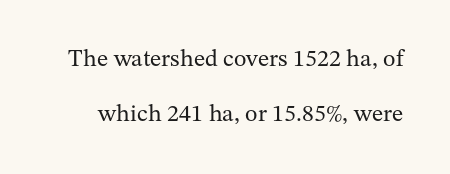
Regarding leading, the lines here are spaced well apart. Plain, unruled lines of type. Look at the tracking — it's just the regular setting, nothing added. Ascenders rise straight up at ninety degrees. Summary of weight: not heavy and not bold.
